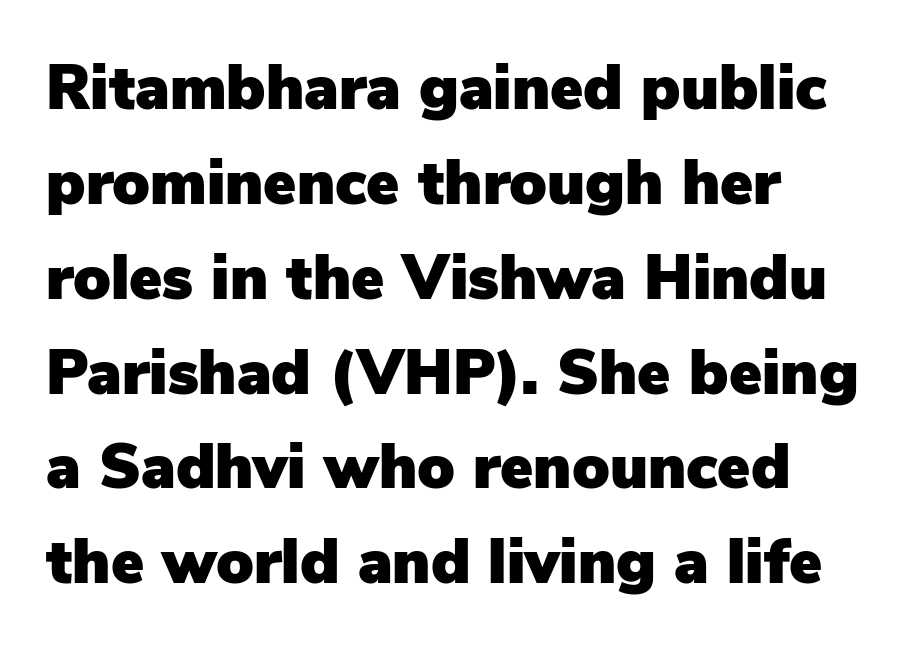
Q: Is the text italic (slanted)? A: No, it is upright.
Q: Is the typeface a serif or a sans-serif typeface? A: Sans-serif.
Q: Is the text underlined? A: No.
Q: Is the spacing between letters normal or unusually wide? A: Normal.
Q: Is the spacing between lines tight, normal or loose? A: Normal.
Q: Width (condensed, normal, or wide)? A: Normal.
Q: Stroke contrast? A: Low.
Q: x-height? A: Medium.
Q: Monospaced? A: No.
